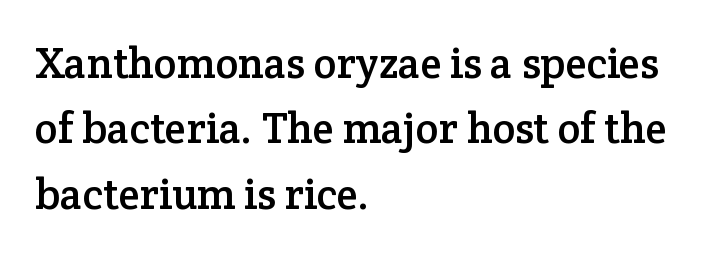
This sample has the flowing, uneven cadence of proportional lettering. The tracking reads as untouched default to a designer's eye. This rendering employs a face with finishing strokes, i.e., a serif. The space between consecutive lines is moderate. This sample uses an upright cut, with every glyph sitting square on the baseline.
